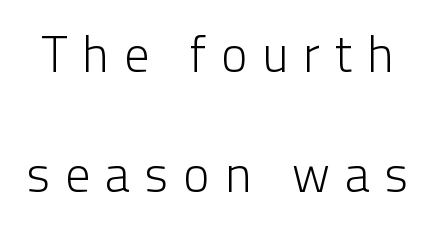
{"serif": "no", "italic": "no", "bold": "no", "weight": "light", "width": "normal", "stroke_contrast": "low", "x_height": "medium", "monospaced": "no", "underline": "no", "line_spacing": "loose", "line_spacing_ratio": 2.41, "letter_spacing": "wide", "letter_spacing_em": 0.3, "glyph_px": 50}
